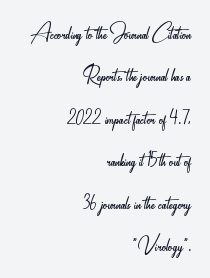
Q: Is the text bold? A: No.
Q: Is the text italic (slanted)? A: Yes.
Q: Is the text underlined? A: No.
Q: How is the paragraph aligned? A: Right-aligned.
Q: Is the spacing between letters normal or unusually wide? A: Normal.
Q: Is the spacing between lines tight, normal or loose? A: Normal.
